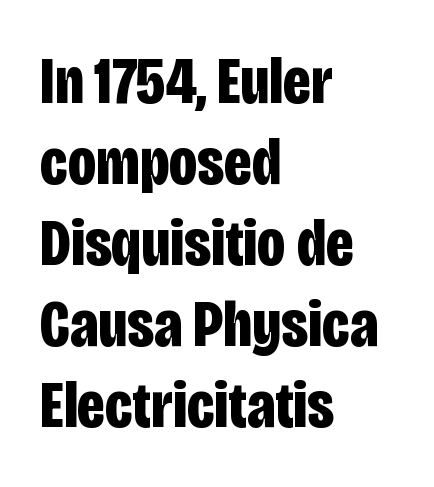
The rag falls on the right side of this text block. This sample has the flowing, uneven cadence of proportional lettering. Does extra space separate the letters? No, they use regular spacing. The passage shown is emphatically bold. Nope, no serifs anywhere on these letters. This sample uses an upright cut, with every glyph sitting square on the baseline.
